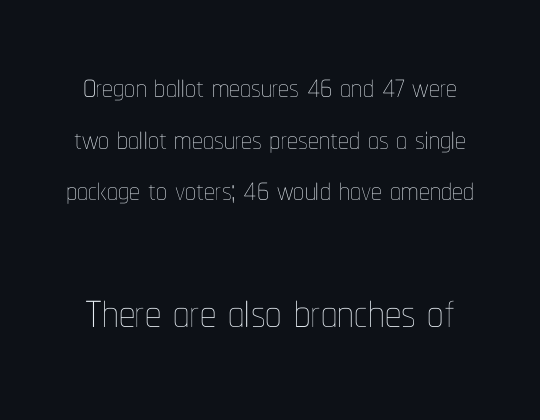
The image shows 65 px thin, condensed type, upright; set line spacing 1.2x, normal letter spacing, not underlined; the second (bottom) block is 1.51x larger; low stroke contrast and a medium x-height.
